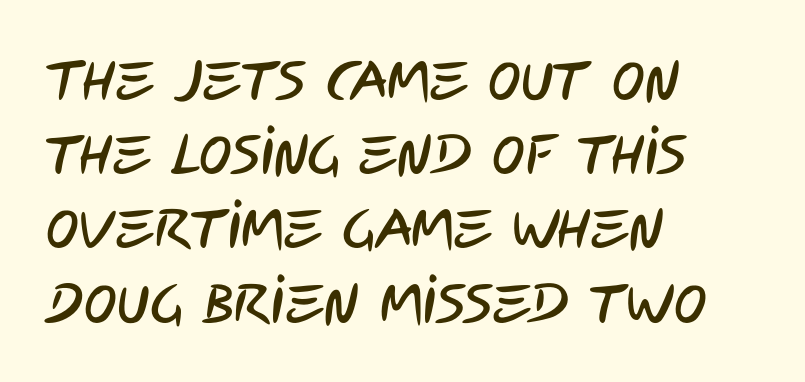
Q: Is the typeface a serif or a sans-serif typeface? A: Sans-serif.
Q: Is the text underlined? A: No.
Q: How is the paragraph aligned? A: Left-aligned.
Q: Is the spacing between letters normal or unusually wide? A: Normal.
Q: Is the spacing between lines tight, normal or loose? A: Normal.
Q: Width (condensed, normal, or wide)? A: Condensed.
Q: Stroke contrast? A: Low.
Q: x-height? A: Large.
Q: Monospaced? A: No.
